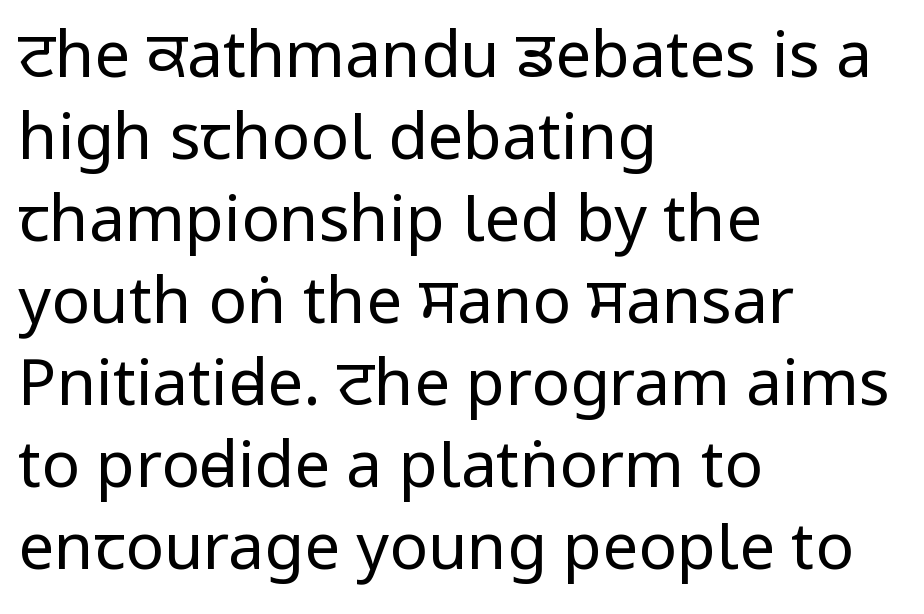
The image shows 64 px regular-weight, condensed sans-serif type, upright; set left-aligned, normal line spacing (1.28x), normal letter spacing, not underlined; low stroke contrast and a large x-height.
